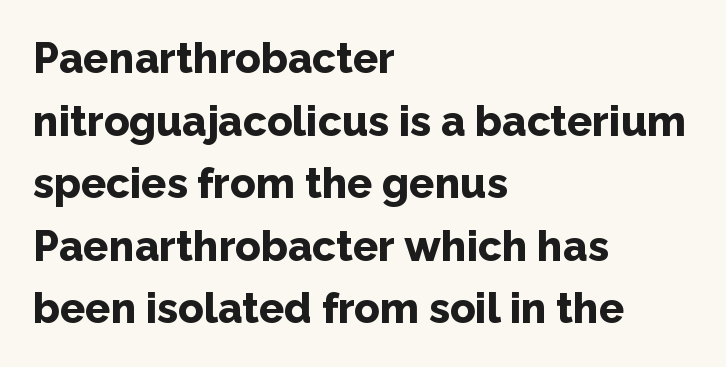
{"serif": "no", "italic": "no", "bold": "yes", "weight": "bold", "width": "normal", "stroke_contrast": "low", "x_height": "medium", "monospaced": "no", "underline": "no", "align": "left", "line_spacing": "normal", "line_spacing_ratio": 1.49, "letter_spacing": "normal", "letter_spacing_em": 0.0, "glyph_px": 42}
